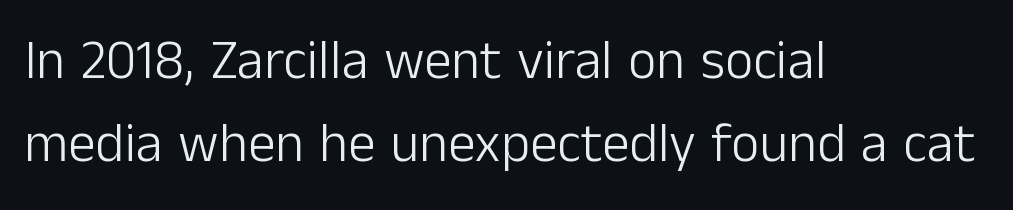
The image shows 55 px light sans-serif type, upright; set left-aligned, normal line spacing (1.51x), normal letter spacing, not underlined; low stroke contrast and a medium x-height.
